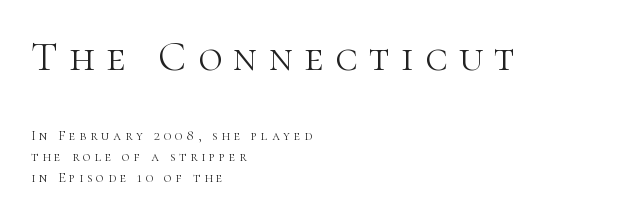
The image shows 42 px light serif type, upright; set left-aligned, normal line spacing (1.49x), unusually wide letter spacing (+0.27 em), not underlined; the first (top) block is 3.0x larger; high stroke contrast and a medium x-height.
